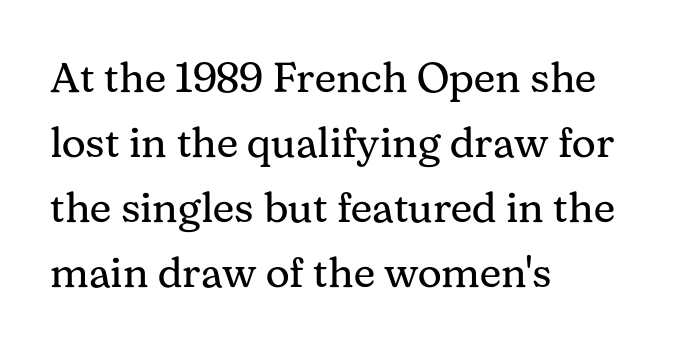
Q: Is the text bold? A: No.
Q: Is the text italic (slanted)? A: No, it is upright.
Q: Is the typeface a serif or a sans-serif typeface? A: Serif.
Q: Is the text underlined? A: No.
Q: How is the paragraph aligned? A: Left-aligned.
Q: Is the spacing between letters normal or unusually wide? A: Normal.
Q: Is the spacing between lines tight, normal or loose? A: Normal.
Q: Width (condensed, normal, or wide)? A: Normal.
Q: Stroke contrast? A: Medium.
Q: x-height? A: Medium.
Q: Monospaced? A: No.
